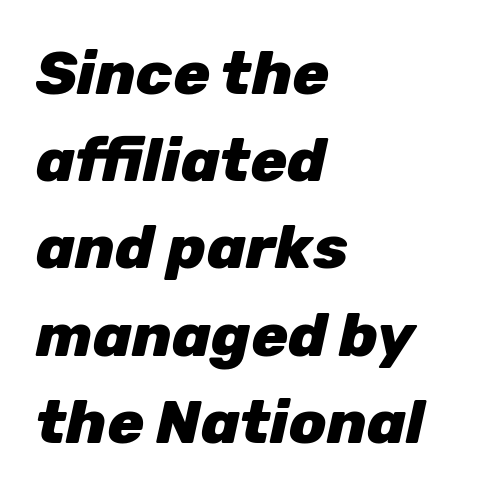
Q: Is the text bold? A: Yes.
Q: Is the text italic (slanted)? A: Yes, it leans right by about 12 degrees.
Q: Is the text underlined? A: No.
Q: How is the paragraph aligned? A: Left-aligned.
Q: Is the spacing between letters normal or unusually wide? A: Normal.
Q: Is the spacing between lines tight, normal or loose? A: Normal.
Q: Width (condensed, normal, or wide)? A: Normal.
Q: Stroke contrast? A: Low.
Q: x-height? A: Medium.
Q: Monospaced? A: No.
